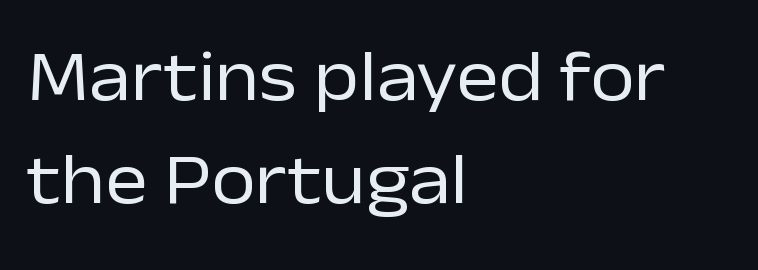
{"serif": "no", "italic": "no", "bold": "no", "weight": "regular", "width": "normal", "stroke_contrast": "low", "x_height": "medium", "monospaced": "no", "underline": "no", "align": "left", "line_spacing": "normal", "line_spacing_ratio": 1.43, "letter_spacing": "normal", "letter_spacing_em": 0.0, "glyph_px": 72}
